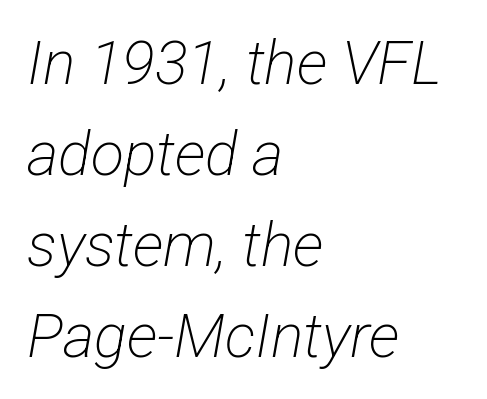
{"serif": "no", "bold": "no", "weight": "light", "width": "condensed", "stroke_contrast": "low", "x_height": "medium", "monospaced": "no", "underline": "no", "align": "left", "line_spacing": "normal", "line_spacing_ratio": 1.49, "letter_spacing": "normal", "letter_spacing_em": 0.0, "glyph_px": 61}
